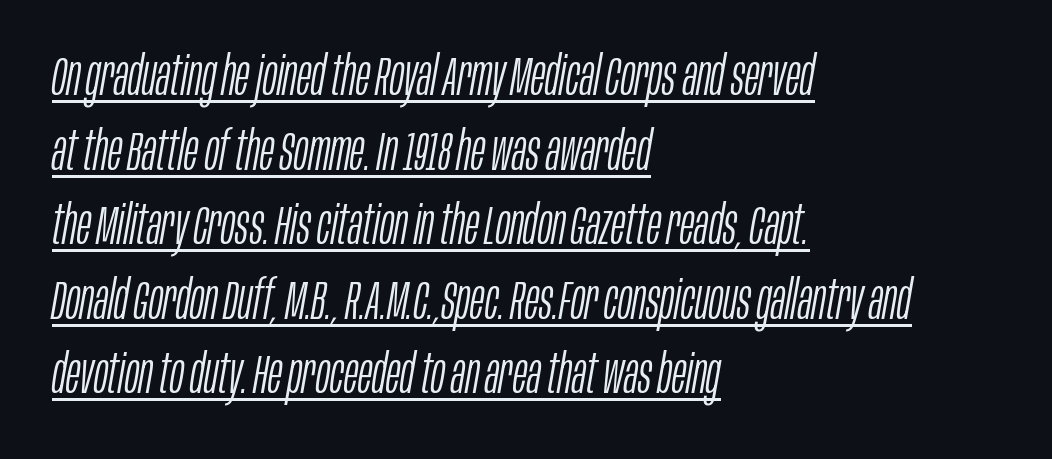
Q: Is the text bold? A: No.
Q: Is the text italic (slanted)? A: Yes, it leans right by about 10 degrees.
Q: Is the text underlined? A: Yes.
Q: How is the paragraph aligned? A: Left-aligned.
Q: Is the spacing between letters normal or unusually wide? A: Normal.
Q: Is the spacing between lines tight, normal or loose? A: Normal.
Q: Width (condensed, normal, or wide)? A: Condensed.
Q: Stroke contrast? A: Low.
Q: x-height? A: Large.
Q: Monospaced? A: No.
